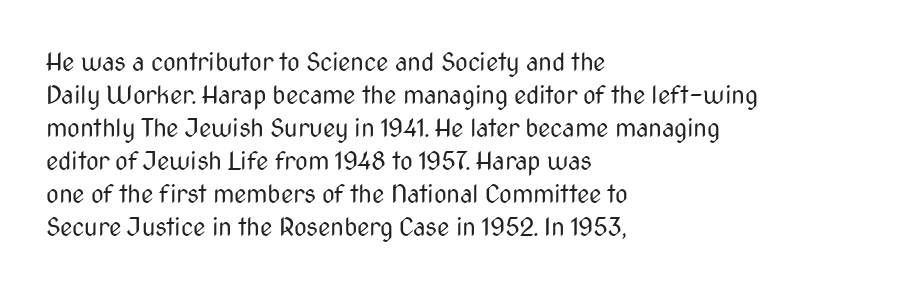
{"italic": "no", "bold": "no", "underline": "no", "align": "left", "line_spacing": "normal", "line_spacing_ratio": 1.32, "letter_spacing": "normal", "letter_spacing_em": 0.0, "glyph_px": 25}
